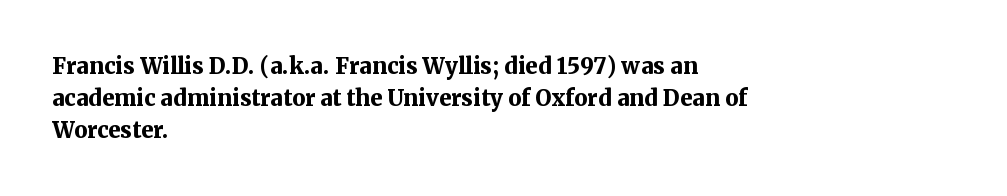
Q: Is the text bold? A: Yes.
Q: Is the text italic (slanted)? A: No, it is upright.
Q: Is the text underlined? A: No.
Q: How is the paragraph aligned? A: Left-aligned.
Q: Is the spacing between letters normal or unusually wide? A: Normal.
Q: Is the spacing between lines tight, normal or loose? A: Normal.
